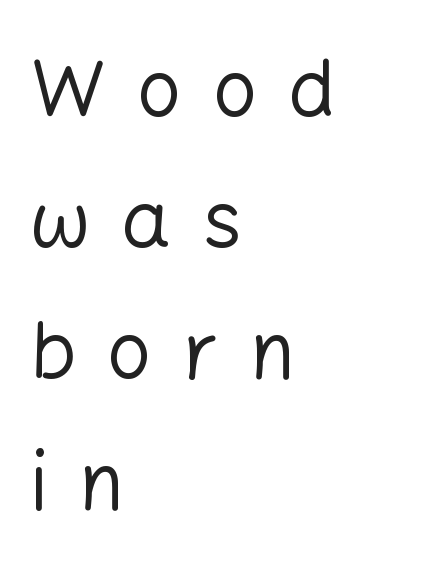
The image shows 79 px regular-weight sans-serif type, upright; set left-aligned, normal line spacing (1.66x), unusually wide letter spacing (+0.39 em), not underlined; low stroke contrast and a medium x-height.
